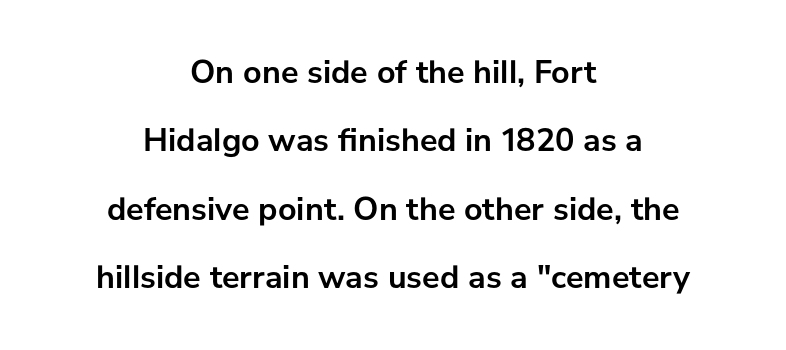
The image shows 33 px semibold sans-serif type, upright; set centered, loose line spacing (2.07x), normal letter spacing, not underlined; low stroke contrast and a medium x-height.
